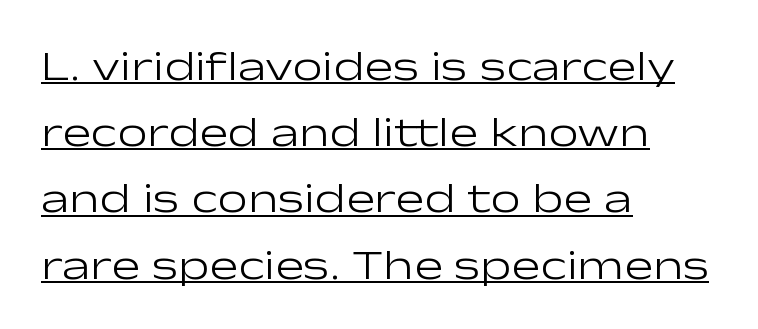
{"serif": "no", "italic": "no", "bold": "no", "weight": "light", "width": "wide", "stroke_contrast": "low", "x_height": "medium", "monospaced": "no", "underline": "yes", "align": "left", "line_spacing": "normal", "line_spacing_ratio": 1.54, "letter_spacing": "normal", "letter_spacing_em": 0.0, "glyph_px": 43}
